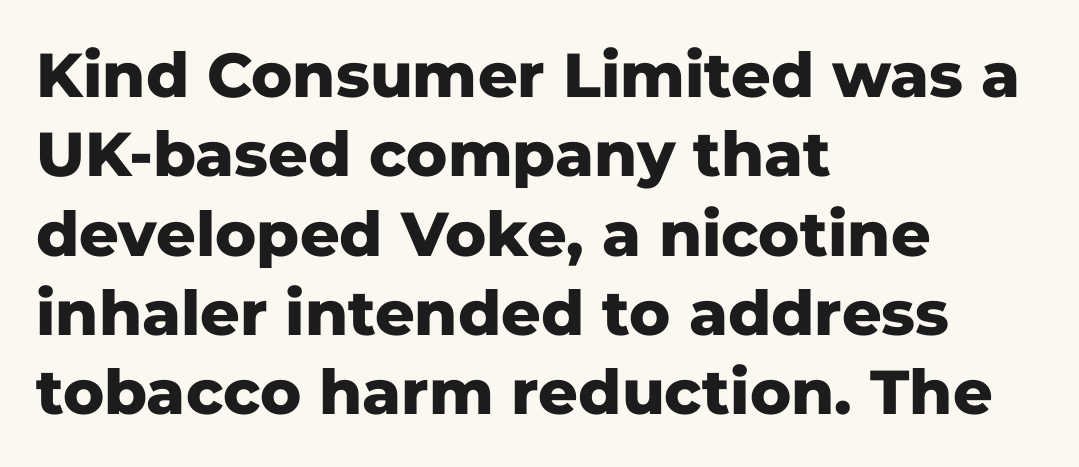
{"serif": "no", "italic": "no", "bold": "yes", "weight": "heavy", "width": "normal", "stroke_contrast": "low", "x_height": "medium", "monospaced": "no", "underline": "no", "align": "left", "line_spacing": "normal", "line_spacing_ratio": 1.28, "letter_spacing": "normal", "letter_spacing_em": 0.0, "glyph_px": 62}
